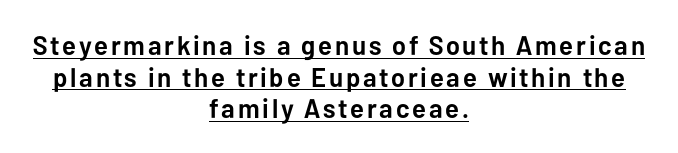
{"italic": "no", "bold": "yes", "underline": "yes", "align": "center", "line_spacing_ratio": 1.17, "glyph_px": 27}
